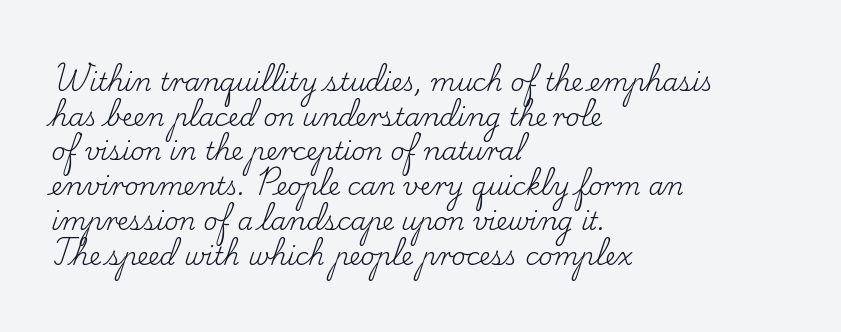
The image shows 25 px text type; set left-aligned, normal line spacing (1.39x), normal letter spacing, not underlined.
